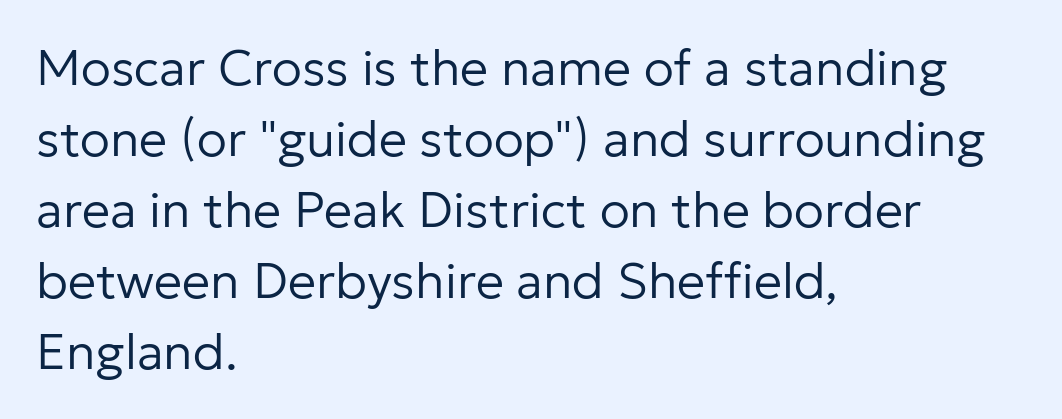
{"serif": "no", "italic": "no", "bold": "no", "weight": "regular", "width": "normal", "stroke_contrast": "low", "x_height": "medium", "monospaced": "no", "underline": "no", "align": "left", "line_spacing": "normal", "line_spacing_ratio": 1.42, "letter_spacing": "normal", "letter_spacing_em": 0.0, "glyph_px": 50}
